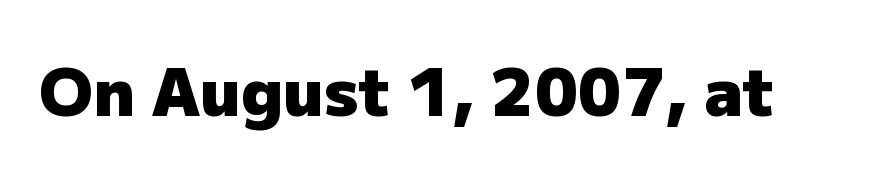
The image shows 66 px heavy sans-serif type, upright; set normal letter spacing, not underlined; low stroke contrast and a medium x-height.
